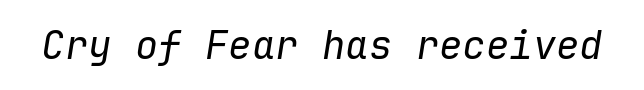
Q: Is the text bold? A: No.
Q: Is the text italic (slanted)? A: Yes, it leans right by about 9 degrees.
Q: Is the text underlined? A: No.
Q: Is the spacing between letters normal or unusually wide? A: Normal.
Q: Width (condensed, normal, or wide)? A: Normal.
Q: Stroke contrast? A: Low.
Q: x-height? A: Medium.
Q: Monospaced? A: Yes.
